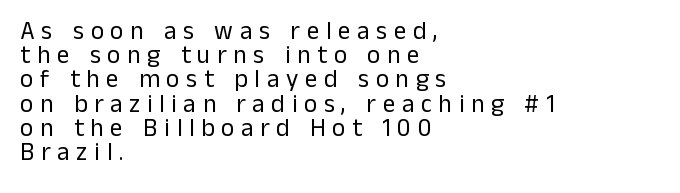
{"italic": "no", "bold": "no", "underline": "no", "align": "left", "line_spacing": "tight", "line_spacing_ratio": 0.97, "letter_spacing": "wide", "letter_spacing_em": 0.27, "glyph_px": 25}
